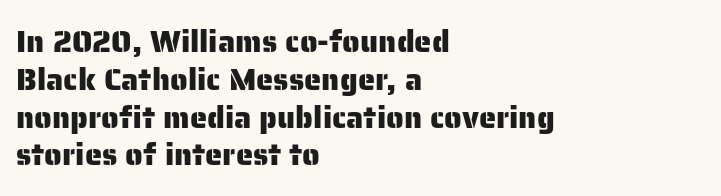
The image shows 31 px sans-serif type, upright; set left-aligned, line spacing 1.22x, normal letter spacing, not underlined; low stroke contrast and a medium x-height.
